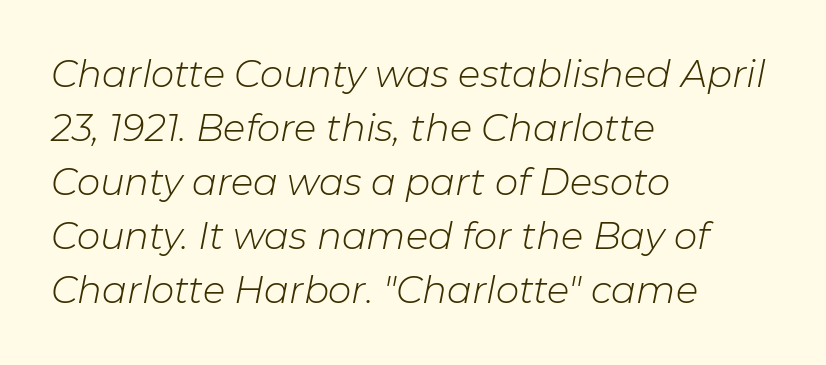
{"italic": "yes", "lean": "right", "slant_degrees": 11, "bold": "no", "weight": "light", "width": "normal", "stroke_contrast": "low", "x_height": "medium", "monospaced": "no", "underline": "no", "align": "left", "line_spacing": "normal", "line_spacing_ratio": 1.46, "letter_spacing": "normal", "letter_spacing_em": 0.0, "glyph_px": 37}
